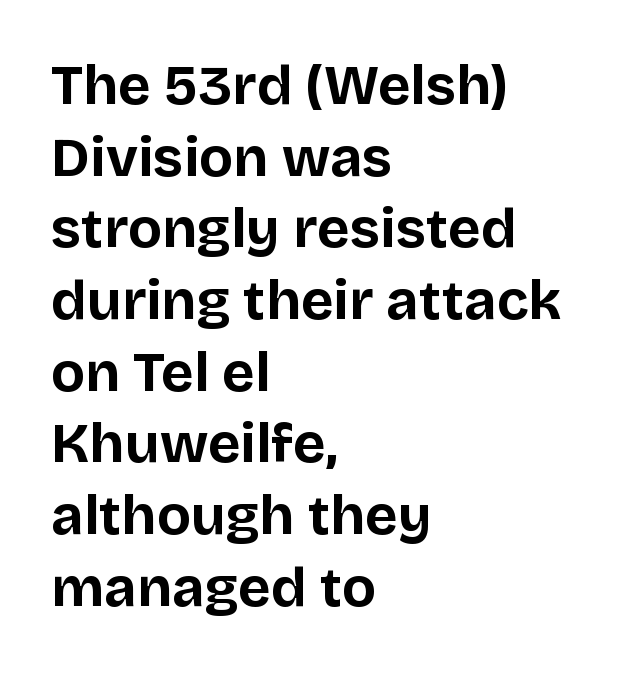
Tracking here is standard; glyphs follow each other at the usual distance. Posture: upright roman. Just letters on the line, the space beneath them empty. You could not count columns in this text — the font is proportionally spaced. The paragraph shown leans on its left margin.
